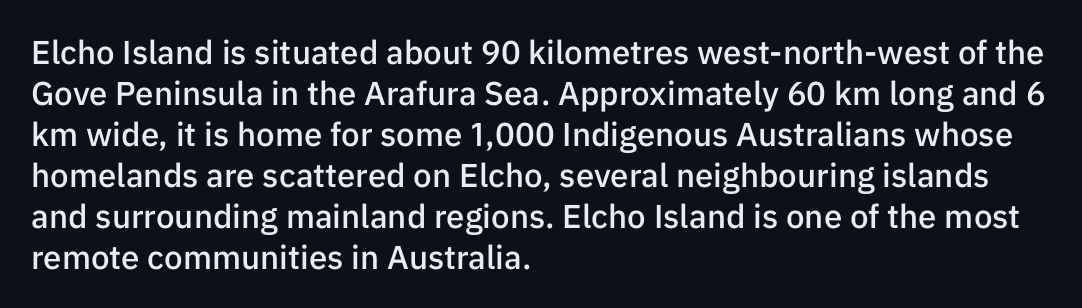
{"serif": "no", "italic": "no", "bold": "semi", "weight": "semibold", "width": "normal", "stroke_contrast": "low", "x_height": "medium", "monospaced": "no", "underline": "no", "align": "left", "line_spacing_ratio": 1.24, "letter_spacing": "normal", "letter_spacing_em": 0.0, "glyph_px": 33}
